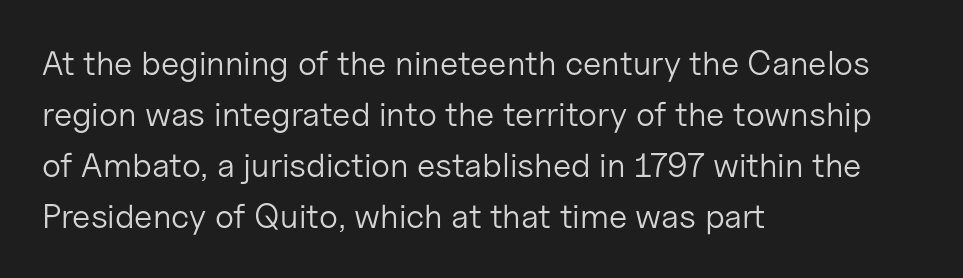
{"serif": "no", "italic": "no", "bold": "no", "weight": "light", "width": "normal", "stroke_contrast": "low", "x_height": "medium", "monospaced": "no", "underline": "no", "align": "left", "line_spacing": "normal", "line_spacing_ratio": 1.5, "letter_spacing": "normal", "letter_spacing_em": 0.0, "glyph_px": 34}
